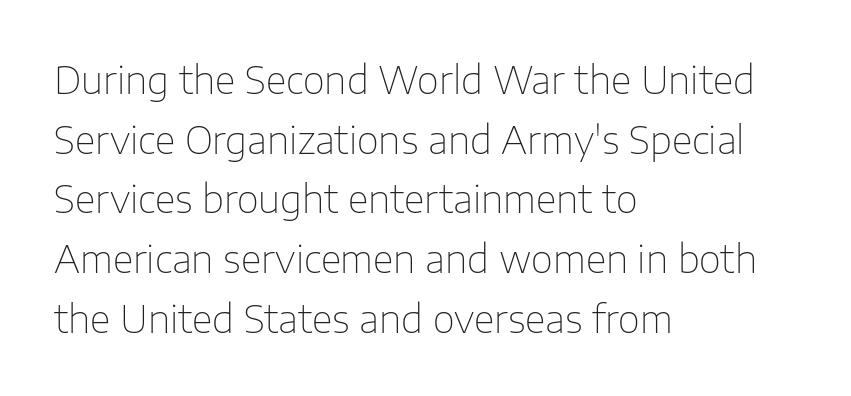
Each letter's strokes conclude bluntly, with no projecting serifs. This is roman type, the default non-slanted kind. You could not count columns in this text — the font is proportionally spaced. Caption: face not bold, strokes unweighted. Notice how descenders clear the ascenders below comfortably — that's standard leading.
